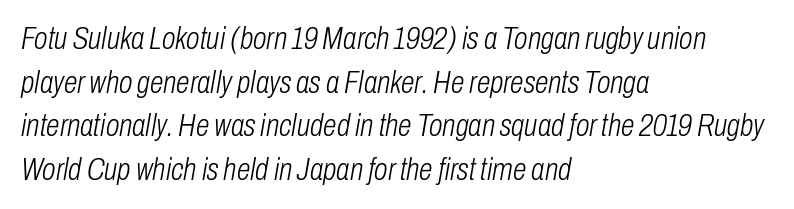
Each new line begins a customary step beneath the previous one. Clear beneath every line of the passage. Each line starts at the same left margin while the right side varies. On a weight scale, this lands at 450 or below. In terms of posture, this sample is oblique.
